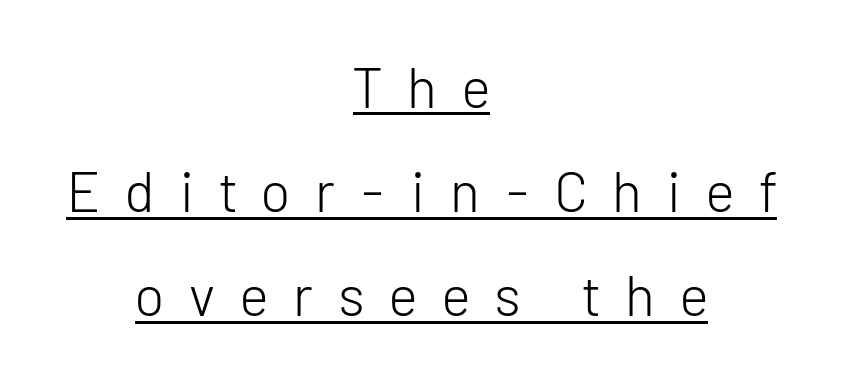
The image shows 56 px light sans-serif type, upright; set centered, line spacing 1.86x, unusually wide letter spacing (+0.45 em), underlined; low stroke contrast and a medium x-height.
